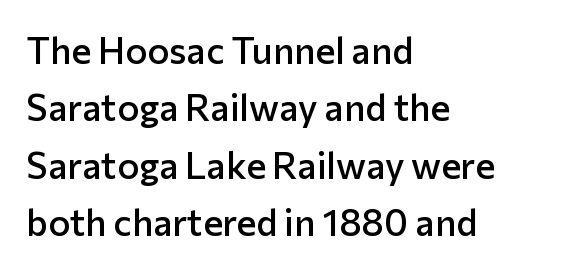
The image shows 37 px semibold sans-serif type, upright; set left-aligned, normal line spacing (1.55x), normal letter spacing, not underlined; low stroke contrast and a medium x-height.
